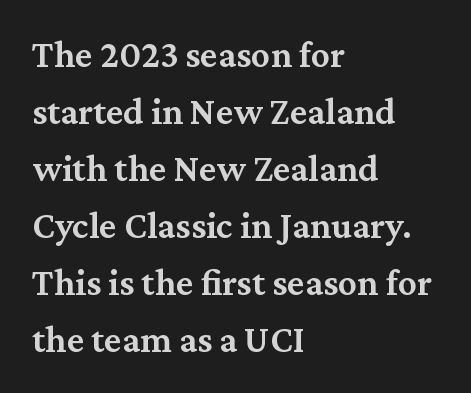
The image shows 38 px semibold serif type, upright; set left-aligned, normal line spacing (1.5x), normal letter spacing, not underlined; medium stroke contrast and a medium x-height.
